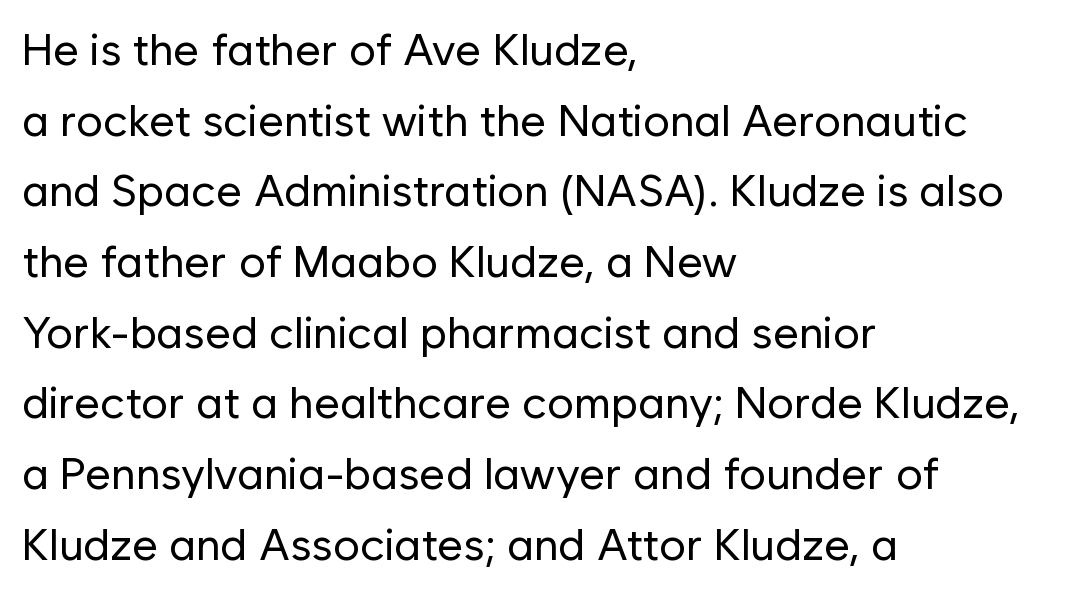
{"serif": "no", "italic": "no", "bold": "no", "weight": "regular", "width": "normal", "stroke_contrast": "low", "x_height": "medium", "monospaced": "no", "underline": "no", "align": "left", "line_spacing": "normal", "line_spacing_ratio": 1.57, "letter_spacing": "normal", "letter_spacing_em": 0.0, "glyph_px": 45}
